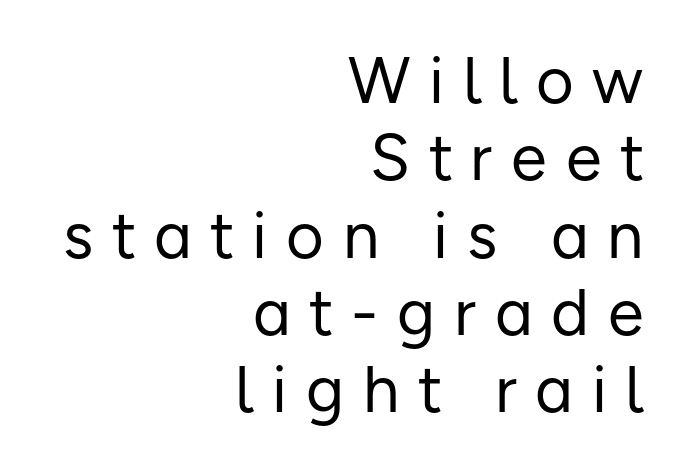
Q: Is the text bold? A: No.
Q: Is the text italic (slanted)? A: No, it is upright.
Q: Is the typeface a serif or a sans-serif typeface? A: Sans-serif.
Q: Is the text underlined? A: No.
Q: How is the paragraph aligned? A: Right-aligned.
Q: Is the spacing between letters normal or unusually wide? A: Unusually wide.
Q: Width (condensed, normal, or wide)? A: Normal.
Q: Stroke contrast? A: Low.
Q: x-height? A: Medium.
Q: Monospaced? A: No.
